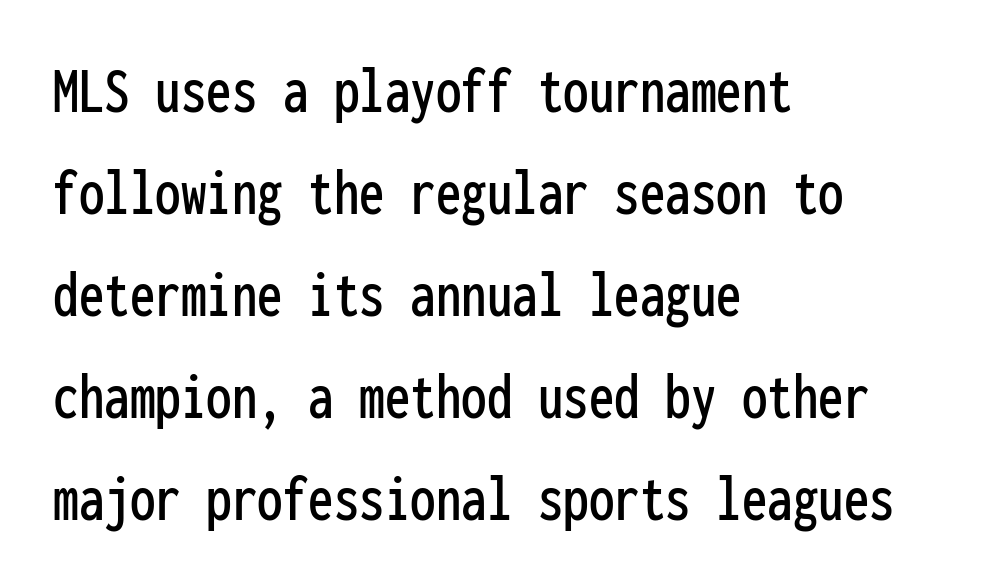
Q: Is the text italic (slanted)? A: No, it is upright.
Q: Is the typeface a serif or a sans-serif typeface? A: Sans-serif.
Q: Is the text underlined? A: No.
Q: How is the paragraph aligned? A: Left-aligned.
Q: Is the spacing between letters normal or unusually wide? A: Normal.
Q: Is the spacing between lines tight, normal or loose? A: Normal.
Q: Width (condensed, normal, or wide)? A: Condensed.
Q: Stroke contrast? A: Low.
Q: x-height? A: Medium.
Q: Monospaced? A: Yes.
